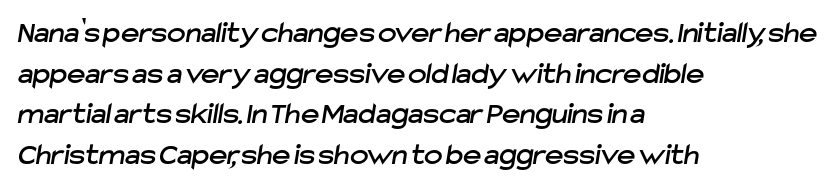
The image shows 31 px sans-serif type; set left-aligned, normal line spacing (1.31x), normal letter spacing, not underlined; low stroke contrast and a medium x-height.
